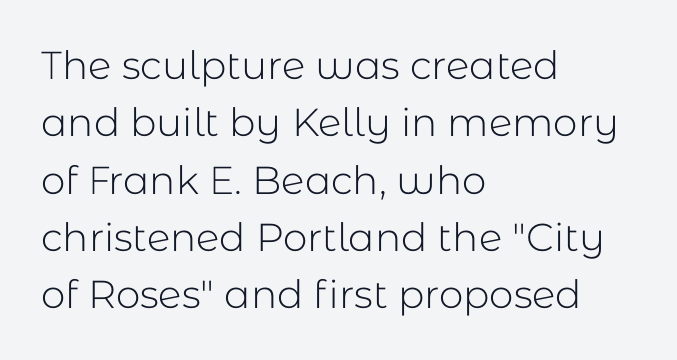
Q: Is the text bold? A: No.
Q: Is the text italic (slanted)? A: No, it is upright.
Q: Is the typeface a serif or a sans-serif typeface? A: Sans-serif.
Q: Is the text underlined? A: No.
Q: How is the paragraph aligned? A: Left-aligned.
Q: Is the spacing between letters normal or unusually wide? A: Normal.
Q: Is the spacing between lines tight, normal or loose? A: Normal.
Q: Width (condensed, normal, or wide)? A: Normal.
Q: Stroke contrast? A: Low.
Q: x-height? A: Medium.
Q: Monospaced? A: No.
